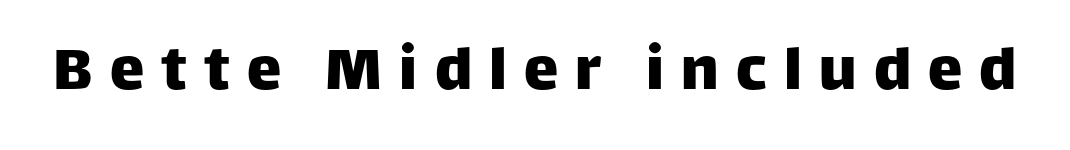
Q: Is the text italic (slanted)? A: No, it is upright.
Q: Is the typeface a serif or a sans-serif typeface? A: Sans-serif.
Q: Is the text underlined? A: No.
Q: Is the spacing between letters normal or unusually wide? A: Unusually wide.
Q: Width (condensed, normal, or wide)? A: Normal.
Q: Stroke contrast? A: Low.
Q: x-height? A: Large.
Q: Monospaced? A: No.
